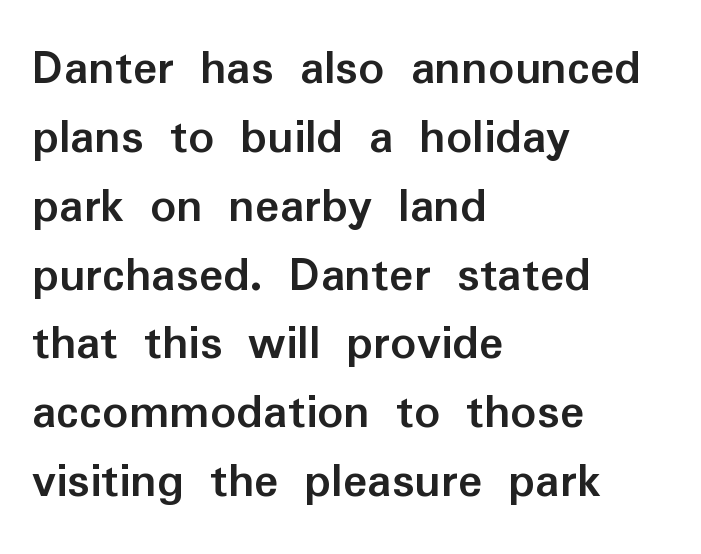
The rag falls on the right side of this text block. A normal amount of white space separates one row of letters from the next. The face used here is proportionally spaced, like ordinary book or web type. Chunky letters — that's bold for sure. Honestly, the letter spacing is just normal — you wouldn't notice it.
